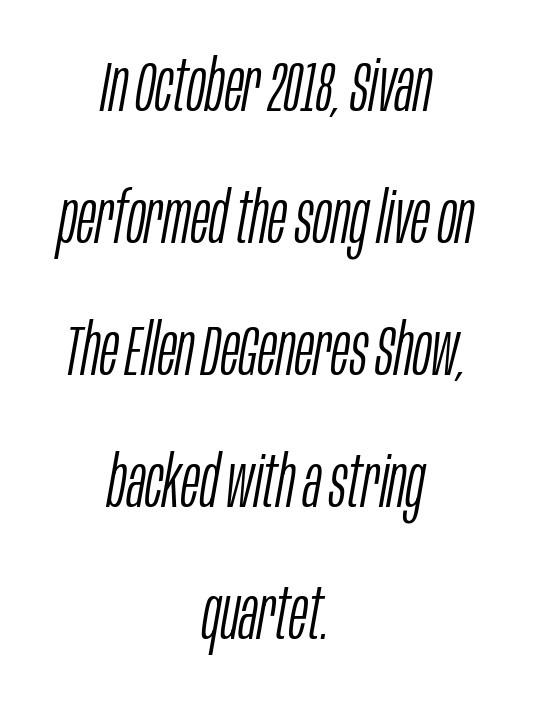
{"italic": "yes", "lean": "right", "slant_degrees": 10, "bold": "no", "weight": "light", "width": "condensed", "stroke_contrast": "low", "x_height": "large", "monospaced": "no", "underline": "no", "align": "center", "line_spacing_ratio": 1.86, "letter_spacing": "normal", "letter_spacing_em": 0.0, "glyph_px": 71}
